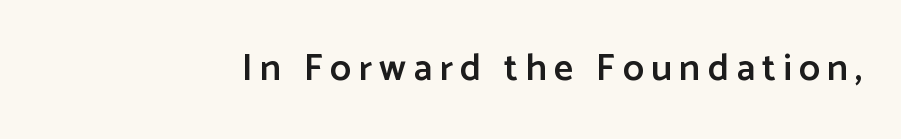
{"serif": "no", "italic": "no", "bold": "semi", "weight": "semibold", "width": "normal", "stroke_contrast": "low", "x_height": "medium", "monospaced": "no", "underline": "no", "glyph_px": 38}
